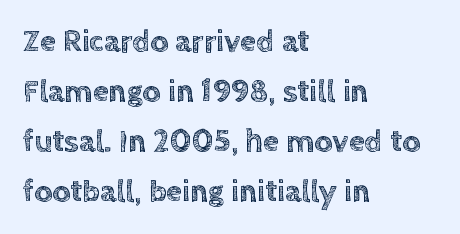
The image shows 32 px text type, upright; set left-aligned, normal line spacing (1.56x), normal letter spacing, not underlined; a large x-height.
